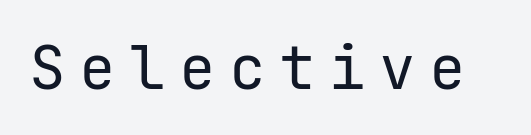
The characters are drawn with everyday or finer stroke widths. Looks like terminal output: every glyph gets an equal slot. The line texture is sparse and dotted thanks to wide tracking. Characters remain perfectly vertical along every line.
